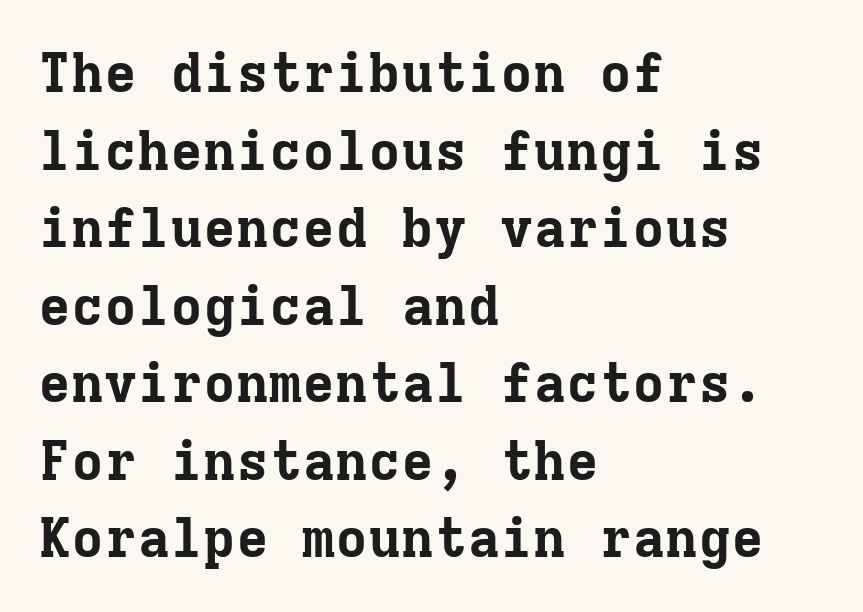
Only glyphs here, with clear space below each row. Each letter, wide or thin by design, is forced into the same width here. Look at the bottom of the vertical strokes: they flare into serifs here. Chunky letters — that's bold for sure. A normal amount of white space separates one row of letters from the next. Default kerning and tracking; the words read as compact shapes.
